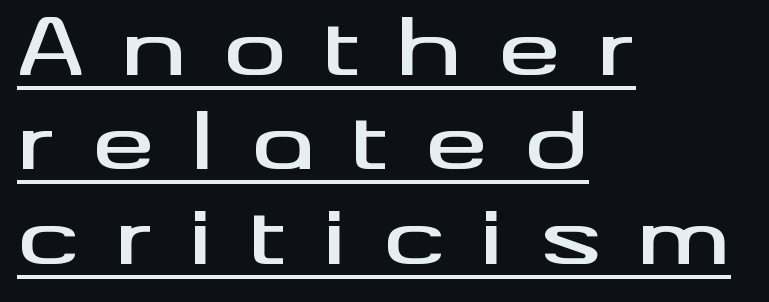
The image shows 78 px wide sans-serif type, upright; set left-aligned, line spacing 1.21x, unusually wide letter spacing (+0.47 em), underlined; medium stroke contrast and a small x-height.
